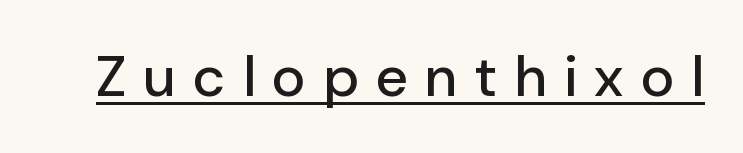
The image shows 57 px sans-serif type, upright; set unusually wide letter spacing (+0.3 em), underlined; low stroke contrast and a medium x-height.
